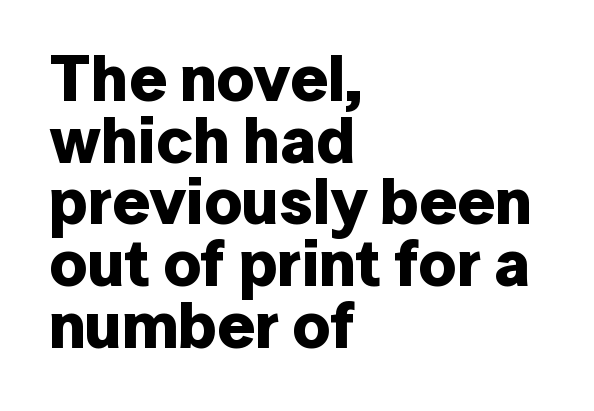
The image shows 65 px bold sans-serif type, upright; set left-aligned, tight line spacing (0.95x), normal letter spacing, not underlined; low stroke contrast and a medium x-height.
